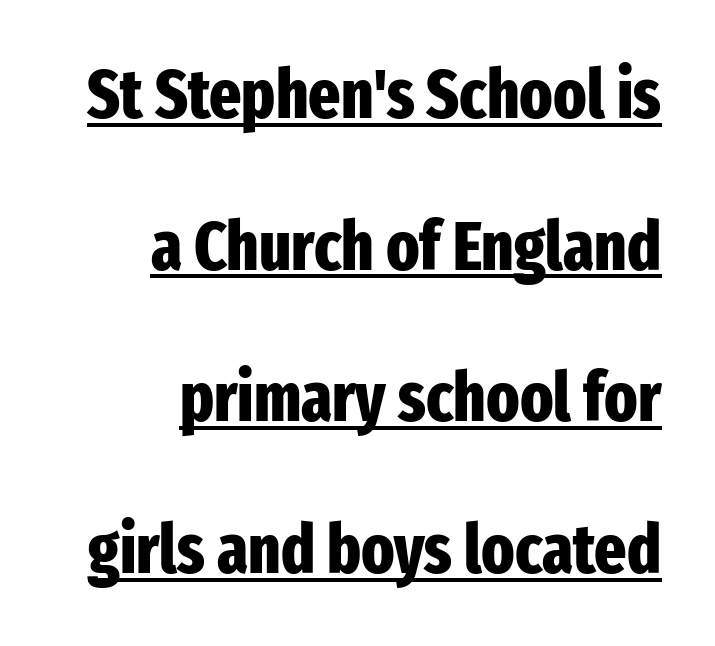
Q: Is the text bold? A: Yes.
Q: Is the text italic (slanted)? A: No, it is upright.
Q: Is the typeface a serif or a sans-serif typeface? A: Sans-serif.
Q: Is the text underlined? A: Yes.
Q: How is the paragraph aligned? A: Right-aligned.
Q: Is the spacing between letters normal or unusually wide? A: Normal.
Q: Is the spacing between lines tight, normal or loose? A: Loose.
Q: Width (condensed, normal, or wide)? A: Condensed.
Q: Stroke contrast? A: Low.
Q: x-height? A: Medium.
Q: Monospaced? A: No.
